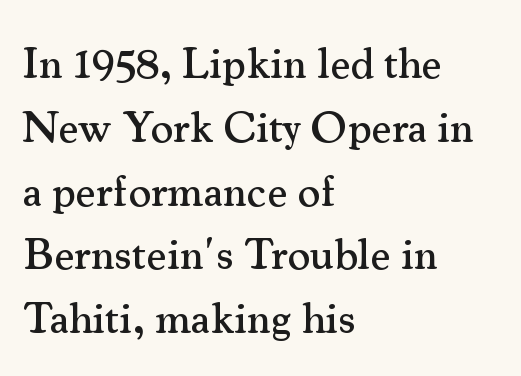
{"serif": "yes", "italic": "no", "width": "normal", "stroke_contrast": "medium", "x_height": "small", "monospaced": "no", "underline": "no", "align": "left", "line_spacing": "normal", "line_spacing_ratio": 1.45, "letter_spacing": "normal", "letter_spacing_em": 0.0, "glyph_px": 44}
